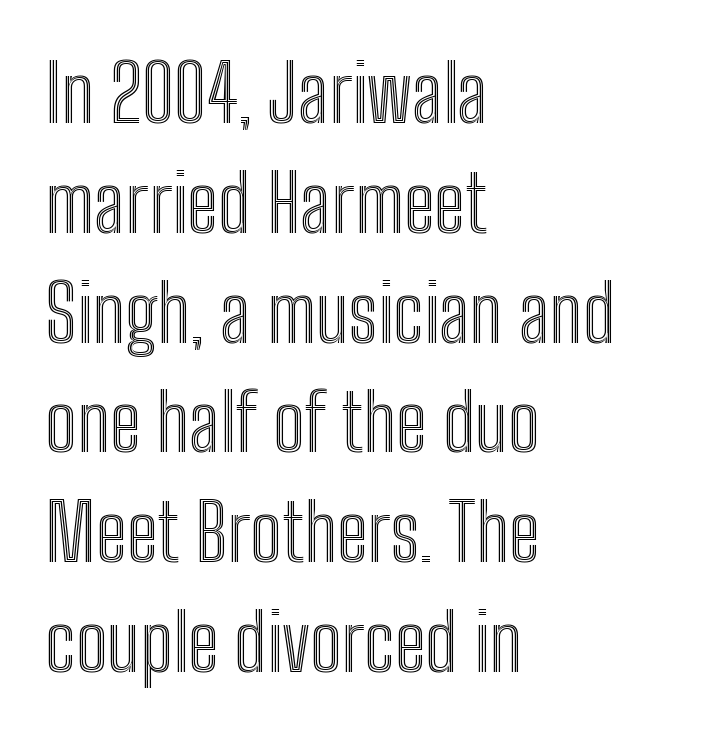
The specimen omits any rule beneath the text block's lines. If you drew a ruler down the left edge, every line would touch it. Is this a fixed-width face? No — the glyphs have proportional, varying widths. The horizontal fit of the characters is conventional and even. No italicization has been applied; the sample stays upright.
